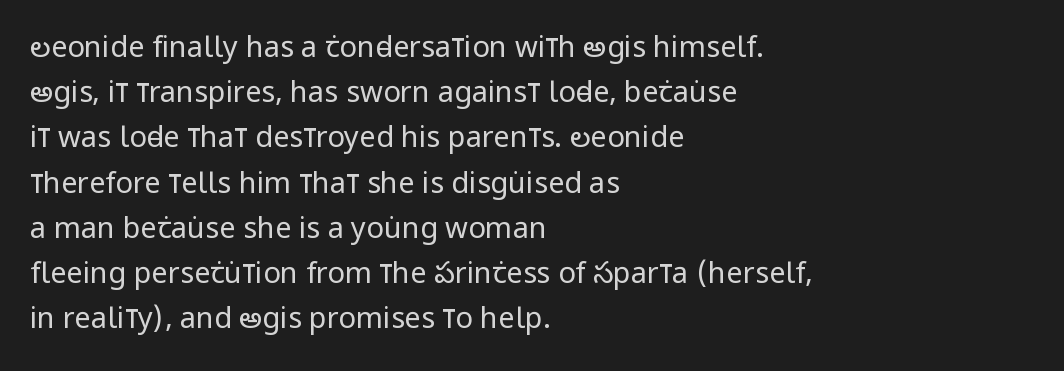
Examine the stroke ends and you'll find no serifs. Is this a fixed-width face? No — the glyphs have proportional, varying widths. The passage shown has conventional tracking throughout. The space directly below the letters is spotless. Horizontal alignment here is leftward, the default for most running prose. Leading matches the norm, producing a regular column.
